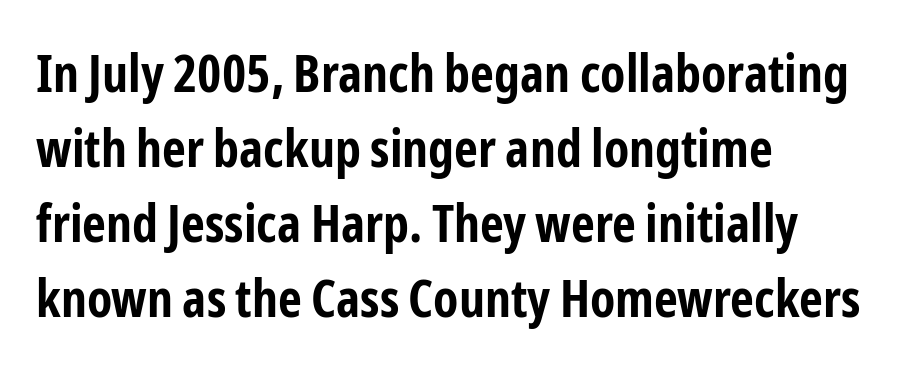
{"serif": "no", "italic": "no", "bold": "yes", "weight": "bold", "width": "condensed", "stroke_contrast": "low", "x_height": "medium", "monospaced": "no", "underline": "no", "align": "left", "line_spacing": "normal", "line_spacing_ratio": 1.44, "letter_spacing": "normal", "letter_spacing_em": 0.0, "glyph_px": 52}
